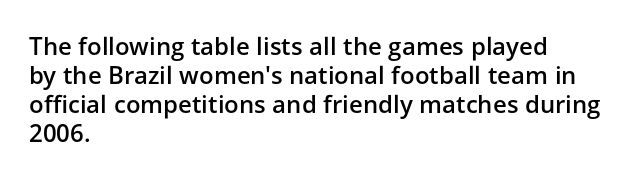
The image shows 24 px text type, upright; set left-aligned, line spacing 1.21x, normal letter spacing, not underlined.
